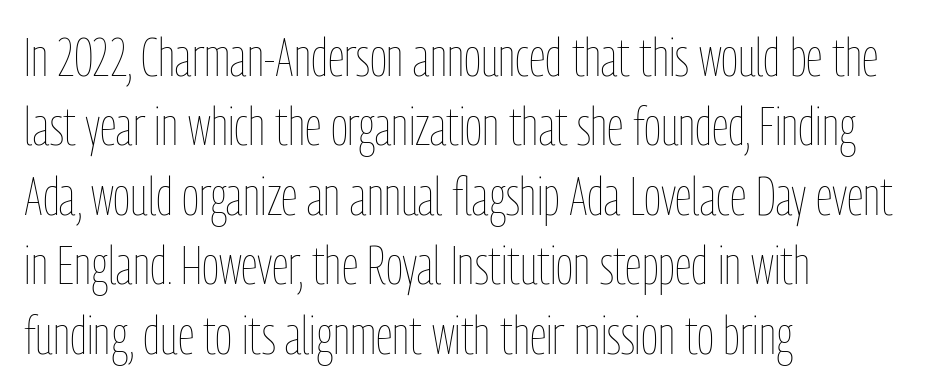
Q: Is the text bold? A: No.
Q: Is the text italic (slanted)? A: No, it is upright.
Q: Is the text underlined? A: No.
Q: How is the paragraph aligned? A: Left-aligned.
Q: Is the spacing between letters normal or unusually wide? A: Normal.
Q: Is the spacing between lines tight, normal or loose? A: Normal.
Q: Width (condensed, normal, or wide)? A: Condensed.
Q: Stroke contrast? A: Low.
Q: x-height? A: Medium.
Q: Monospaced? A: No.
